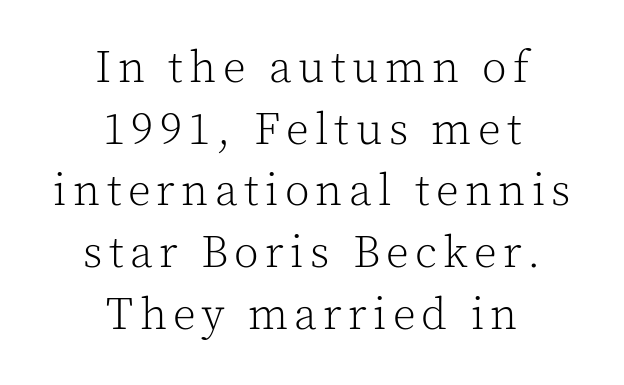
{"serif": "yes", "italic": "no", "bold": "no", "weight": "light", "width": "normal", "x_height": "medium", "monospaced": "no", "underline": "no", "align": "center", "line_spacing": "normal", "line_spacing_ratio": 1.37, "glyph_px": 45}
